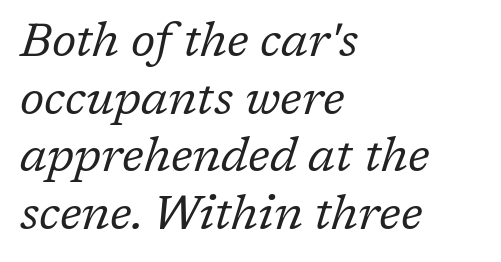
Letters have the restrained weight of plain body copy at most. Is this a fixed-width face? No — the glyphs have proportional, varying widths. Is the letter spacing exaggerated? No — it looks like the ordinary default. The baseline area is clear. A typesetter would mark this as italic.
